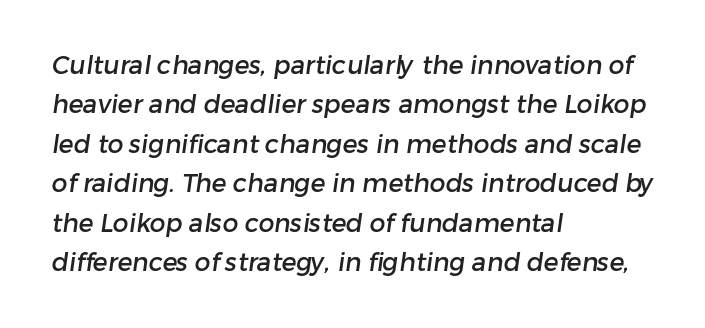
{"underline": "no", "align": "left", "line_spacing": "normal", "line_spacing_ratio": 1.58, "letter_spacing": "normal", "letter_spacing_em": 0.0, "glyph_px": 25}
